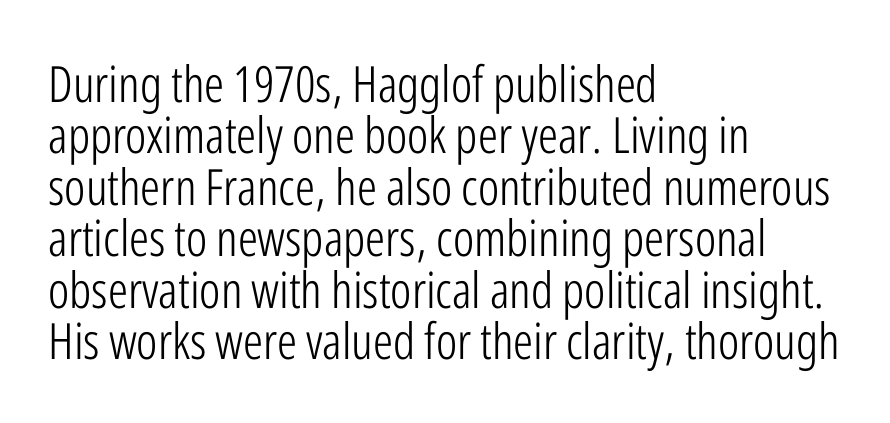
Teacher's note: observe the even left margin — that is flush-left alignment. Look at the bottom of the vertical strokes: they stop flat, with no serifs. Italic: no, the glyphs are upright roman. No word sits above an underline. The weight tops out at a normal text grade. Nothing unusual about the tracking: characters are spaced as the font intends.
